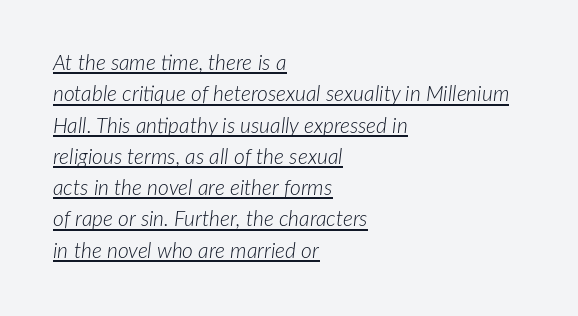
The image shows 21 px text type, italic (leaning right); set left-aligned, normal line spacing (1.49x), normal letter spacing, underlined.
